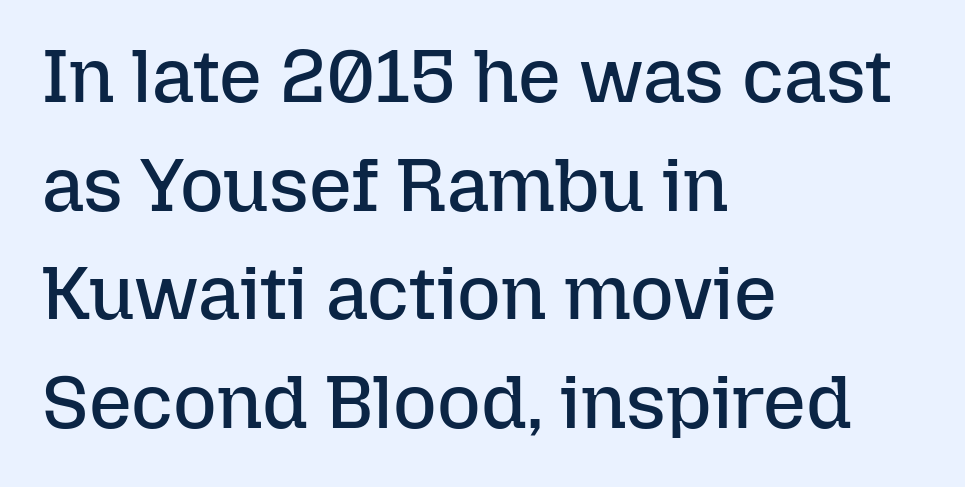
The paragraph shown leans on its left margin. Ordinary non-slanted type is in use. Students, note that the glyphs here touch the page at normal intervals. Regarding leading, the lines here are spaced in the standard way. Glance below the letters and you will spot only blank space. Summary of weight: not heavy and not bold.
